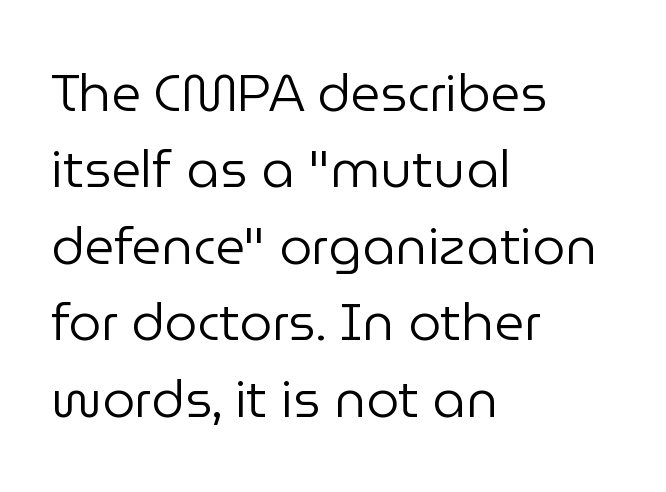
The image shows 52 px regular-weight sans-serif type, upright; set left-aligned, normal line spacing (1.47x), normal letter spacing, not underlined; low stroke contrast and a medium x-height.
